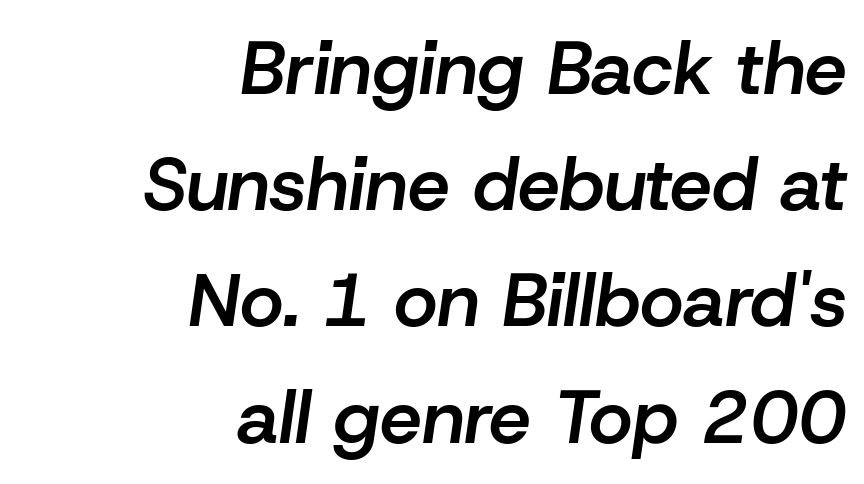
{"italic": "yes", "lean": "right", "slant_degrees": 8, "bold": "semi", "weight": "semibold", "width": "normal", "stroke_contrast": "low", "x_height": "medium", "monospaced": "no", "underline": "no", "align": "right", "line_spacing": "normal", "line_spacing_ratio": 1.55, "letter_spacing": "normal", "letter_spacing_em": 0.0, "glyph_px": 75}
